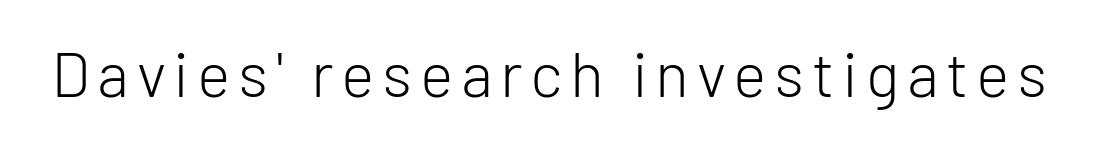
Q: Is the text bold? A: No.
Q: Is the text italic (slanted)? A: No, it is upright.
Q: Is the typeface a serif or a sans-serif typeface? A: Sans-serif.
Q: Is the text underlined? A: No.
Q: Width (condensed, normal, or wide)? A: Normal.
Q: Stroke contrast? A: Low.
Q: x-height? A: Medium.
Q: Monospaced? A: No.
